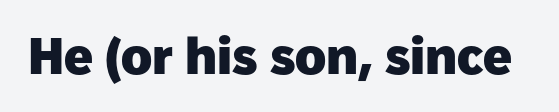
The image shows 51 px heavy sans-serif type, upright; set normal letter spacing, not underlined; low stroke contrast and a medium x-height.
